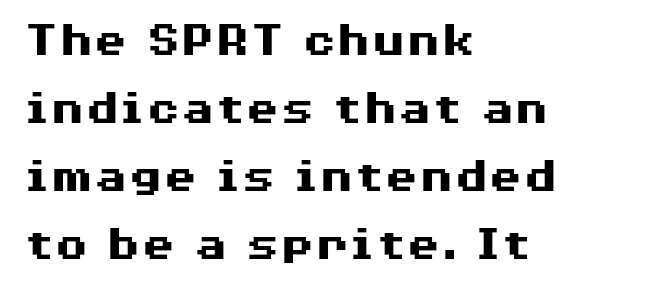
The image shows 50 px heavy, wide sans-serif type, upright; set left-aligned, normal line spacing (1.36x), normal letter spacing, not underlined; medium stroke contrast and a medium x-height.
